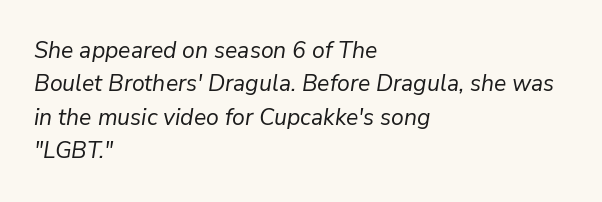
The image shows 23 px text type, italic (leaning right); set left-aligned, normal line spacing (1.45x), normal letter spacing, not underlined.
